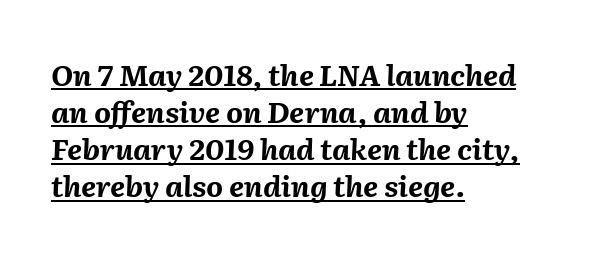
The image shows 29 px bold type, italic (leaning right); set left-aligned, normal line spacing (1.28x), normal letter spacing, underlined; medium stroke contrast and a medium x-height.
